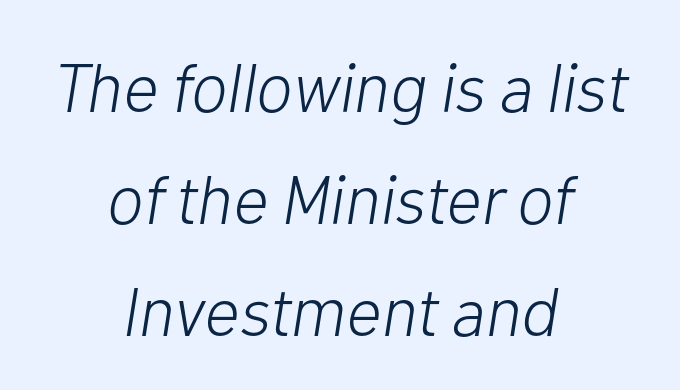
Q: Is the text bold? A: No.
Q: Is the text italic (slanted)? A: Yes, it leans right by about 10 degrees.
Q: Is the text underlined? A: No.
Q: How is the paragraph aligned? A: Centered.
Q: Is the spacing between letters normal or unusually wide? A: Normal.
Q: Is the spacing between lines tight, normal or loose? A: Normal.
Q: Width (condensed, normal, or wide)? A: Normal.
Q: Stroke contrast? A: Low.
Q: x-height? A: Medium.
Q: Monospaced? A: No.
